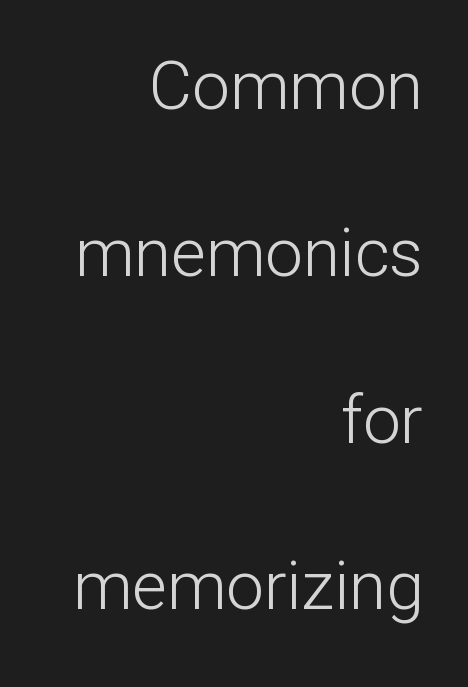
Check where the strokes stop: nothing finishes them off — pure sans. This is not heavy type; no bold has been used. Quick note: not italic, upright. Students, note that the glyphs here touch the page at normal intervals. The face used here is proportionally spaced, like ordinary book or web type. The paragraph shown leans on its right margin.
